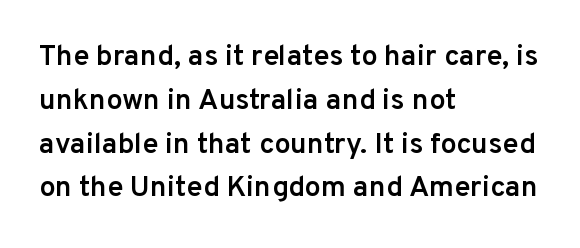
The image shows 29 px semibold sans-serif type, upright; set left-aligned, normal line spacing (1.51x), normal letter spacing, not underlined; low stroke contrast and a medium x-height.
